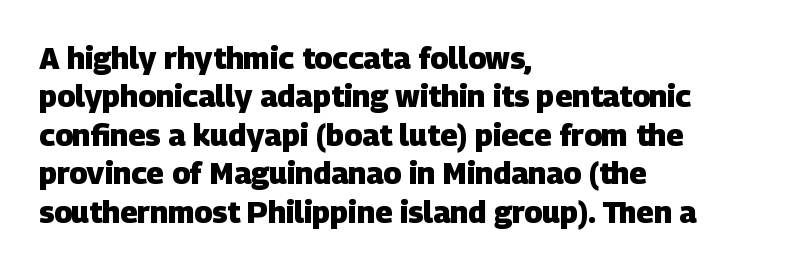
Vertical spacing — default. Where is the straight margin? On the left. This sample uses plain, unmodified letter spacing. Looks like regular typesetting: each glyph gets only the width it needs. Type style note: lacks serifs. Rule under the text: the space is simply empty.
